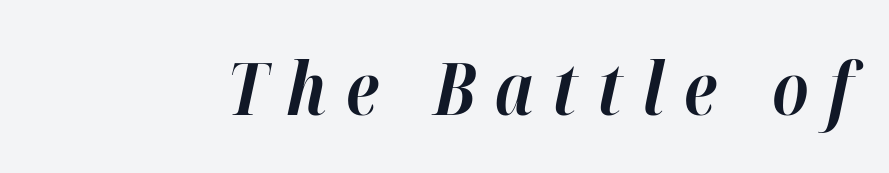
The image shows 73 px bold type, italic (leaning right); set unusually wide letter spacing (+0.27 em), not underlined; high stroke contrast and a medium x-height.
